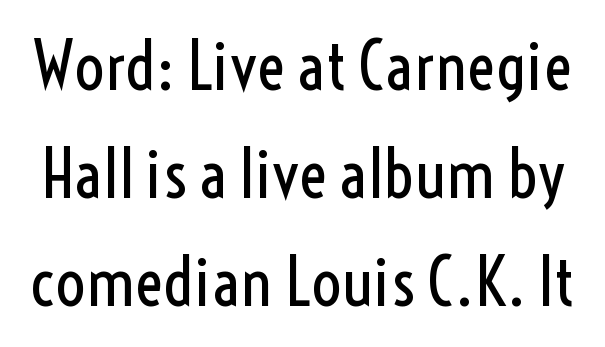
{"serif": "no", "italic": "no", "bold": "no", "weight": "regular", "width": "condensed", "x_height": "medium", "monospaced": "no", "underline": "no", "line_spacing": "normal", "line_spacing_ratio": 1.61, "letter_spacing": "normal", "letter_spacing_em": 0.0, "glyph_px": 67}
